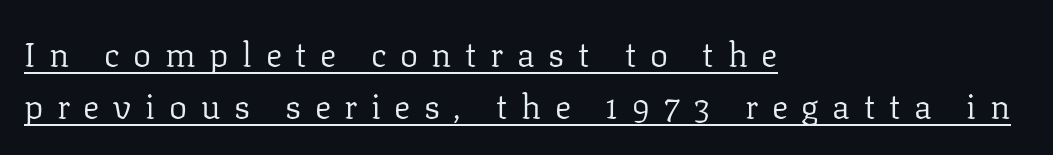
The rendering uses natural spacing where letterforms have individual widths. Unlike italic type, these characters show no tilt at all. I'd call this a serif setting — the letters wear small feet. Caption: face not bold, strokes unweighted. Does a line run under the words? Yes, clearly. The letters are spread apart with noticeably loose tracking.
